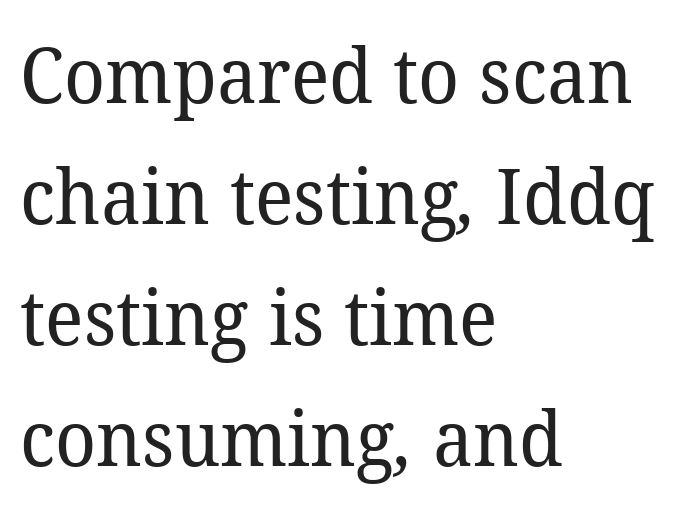
{"serif": "yes", "bold": "no", "weight": "regular", "width": "normal", "stroke_contrast": "low", "x_height": "medium", "monospaced": "no", "underline": "no", "align": "left", "line_spacing": "normal", "line_spacing_ratio": 1.57, "letter_spacing": "normal", "letter_spacing_em": 0.0, "glyph_px": 77}
